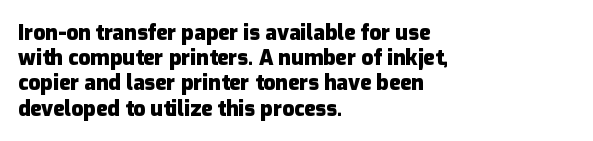
Q: Is the text bold? A: Yes.
Q: Is the text italic (slanted)? A: No, it is upright.
Q: Is the text underlined? A: No.
Q: How is the paragraph aligned? A: Left-aligned.
Q: Is the spacing between letters normal or unusually wide? A: Normal.
